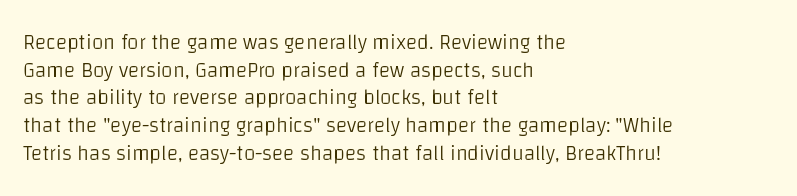
Every stem runs plumb, perpendicular to the baseline. Leftover space on each line is placed entirely after the last word. Check the space under the baseline: it is left empty. This reads as an unemphasized weight, regular at the heaviest. Caption: standard tracking, unaltered.
